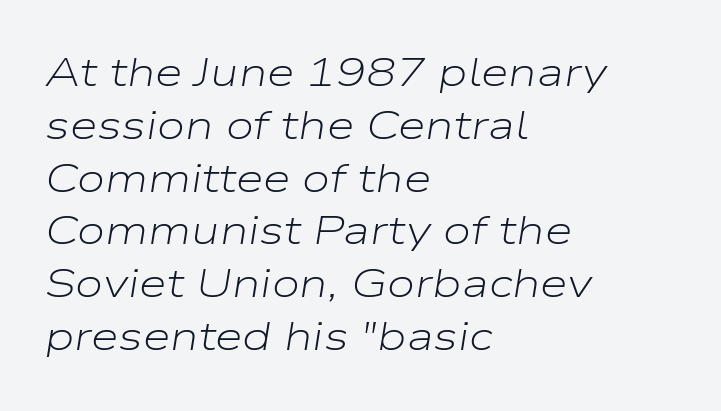
The image shows 40 px light, wide type, italic (leaning right); set left-aligned, normal line spacing (1.32x), normal letter spacing, not underlined; low stroke contrast and a medium x-height.
